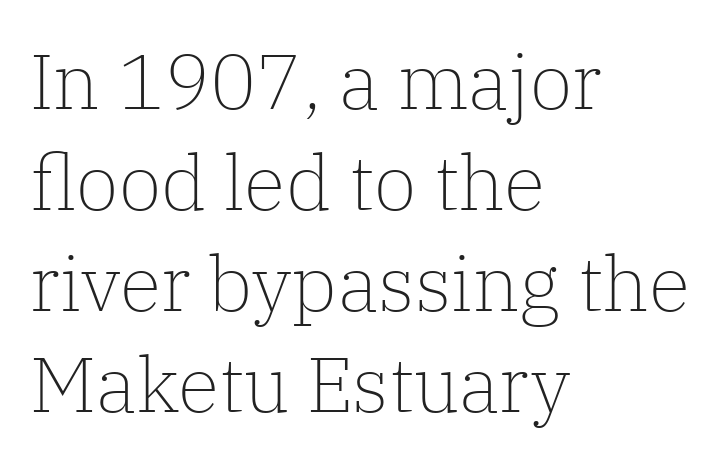
The image shows 77 px light serif type, upright; set left-aligned, normal line spacing (1.31x), normal letter spacing, not underlined; low stroke contrast and a medium x-height.
